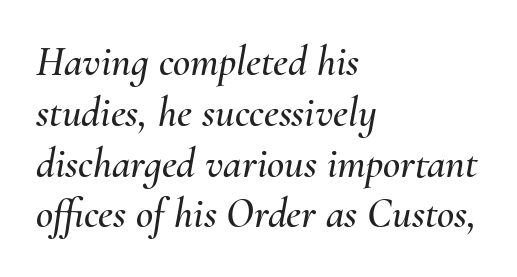
Q: Is the text italic (slanted)? A: Yes, it leans right by about 10 degrees.
Q: Is the text underlined? A: No.
Q: How is the paragraph aligned? A: Left-aligned.
Q: Is the spacing between letters normal or unusually wide? A: Normal.
Q: Width (condensed, normal, or wide)? A: Normal.
Q: Stroke contrast? A: Medium.
Q: x-height? A: Small.
Q: Monospaced? A: No.
